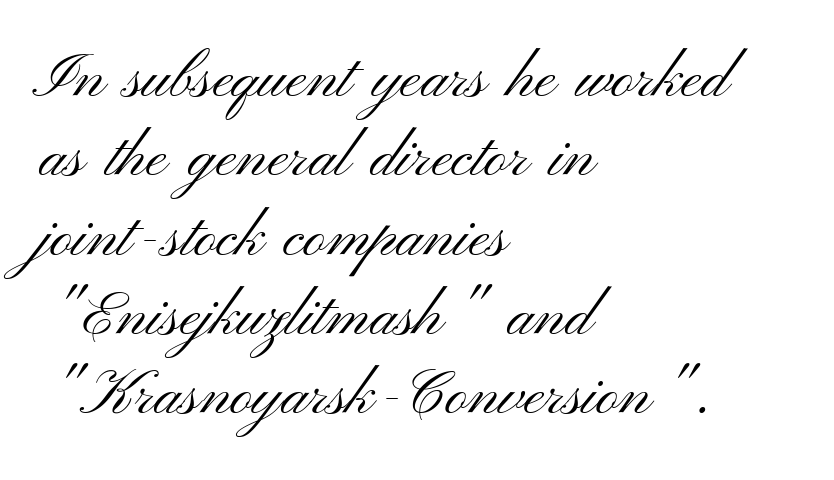
{"serif": "no", "bold": "no", "weight": "light", "width": "wide", "stroke_contrast": "medium", "x_height": "small", "monospaced": "no", "underline": "no", "align": "left", "line_spacing": "normal", "line_spacing_ratio": 1.28, "letter_spacing": "normal", "letter_spacing_em": 0.0, "glyph_px": 62}
